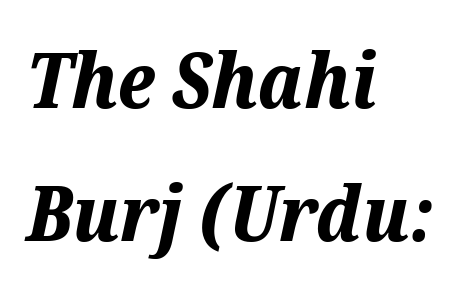
The passage shown is not underscored anywhere. The lines in this sample share a left origin and differ only in where they stop. If you drew a line through each stem, it would be angled. Is this a fixed-width face? No — the glyphs have proportional, varying widths. What weight is shown? A full bold with thick strokes. These lines keep a tight, regular rhythm from letter to letter.
